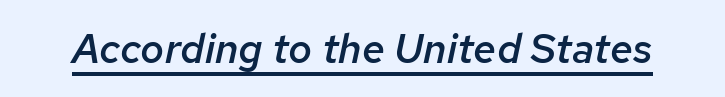
Q: Is the text bold? A: Semi-bold.
Q: Is the text italic (slanted)? A: Yes, it leans right by about 12 degrees.
Q: Is the text underlined? A: Yes.
Q: Is the spacing between letters normal or unusually wide? A: Normal.
Q: Width (condensed, normal, or wide)? A: Normal.
Q: Stroke contrast? A: Low.
Q: x-height? A: Medium.
Q: Monospaced? A: No.
